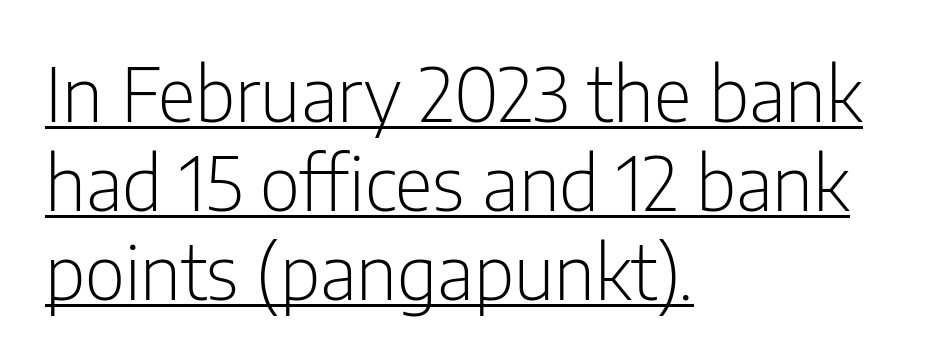
Q: Is the text bold? A: No.
Q: Is the text italic (slanted)? A: No, it is upright.
Q: Is the typeface a serif or a sans-serif typeface? A: Sans-serif.
Q: Is the text underlined? A: Yes.
Q: How is the paragraph aligned? A: Left-aligned.
Q: Is the spacing between letters normal or unusually wide? A: Normal.
Q: Width (condensed, normal, or wide)? A: Condensed.
Q: Stroke contrast? A: Low.
Q: x-height? A: Medium.
Q: Monospaced? A: No.
